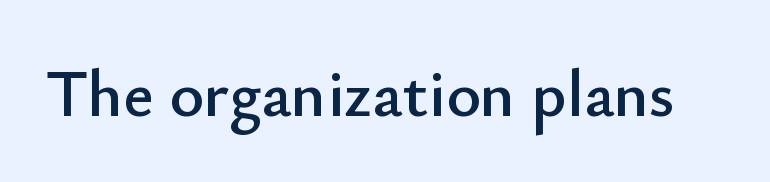
Q: Is the text italic (slanted)? A: No, it is upright.
Q: Is the typeface a serif or a sans-serif typeface? A: Sans-serif.
Q: Is the text underlined? A: No.
Q: Is the spacing between letters normal or unusually wide? A: Normal.
Q: Width (condensed, normal, or wide)? A: Normal.
Q: Stroke contrast? A: Low.
Q: x-height? A: Small.
Q: Monospaced? A: No.
